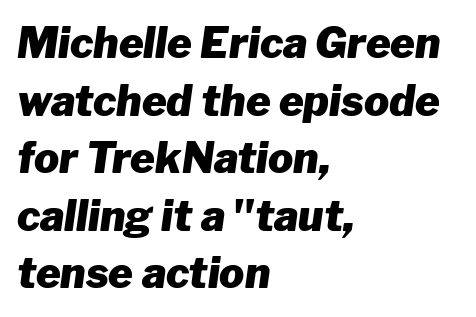
The image shows 42 px heavy type, italic (leaning right); set left-aligned, normal line spacing (1.37x), normal letter spacing, not underlined; low stroke contrast and a medium x-height.
